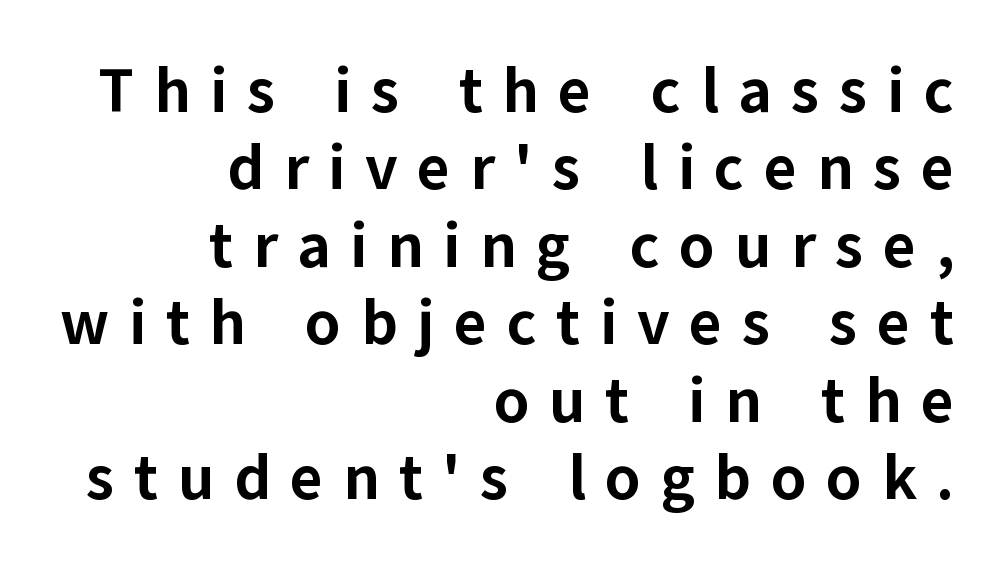
Q: Is the text bold? A: Yes.
Q: Is the text italic (slanted)? A: No, it is upright.
Q: Is the typeface a serif or a sans-serif typeface? A: Sans-serif.
Q: Is the text underlined? A: No.
Q: How is the paragraph aligned? A: Right-aligned.
Q: Is the spacing between letters normal or unusually wide? A: Unusually wide.
Q: Width (condensed, normal, or wide)? A: Normal.
Q: Stroke contrast? A: Low.
Q: x-height? A: Medium.
Q: Monospaced? A: No.
